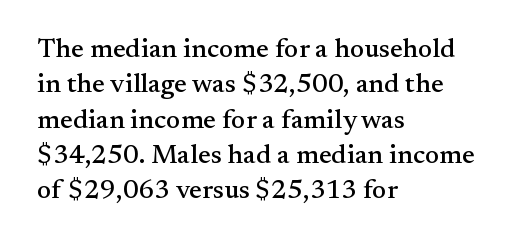
Q: Is the text italic (slanted)? A: No, it is upright.
Q: Is the text underlined? A: No.
Q: How is the paragraph aligned? A: Left-aligned.
Q: Is the spacing between letters normal or unusually wide? A: Normal.
Q: Is the spacing between lines tight, normal or loose? A: Normal.
